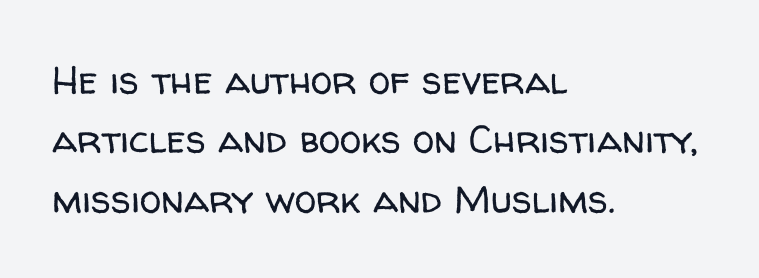
Q: Is the text bold? A: No.
Q: Is the text italic (slanted)? A: No, it is upright.
Q: Is the typeface a serif or a sans-serif typeface? A: Sans-serif.
Q: Is the text underlined? A: No.
Q: How is the paragraph aligned? A: Left-aligned.
Q: Is the spacing between letters normal or unusually wide? A: Normal.
Q: Is the spacing between lines tight, normal or loose? A: Normal.
Q: Width (condensed, normal, or wide)? A: Normal.
Q: Stroke contrast? A: Low.
Q: x-height? A: Medium.
Q: Monospaced? A: No.
